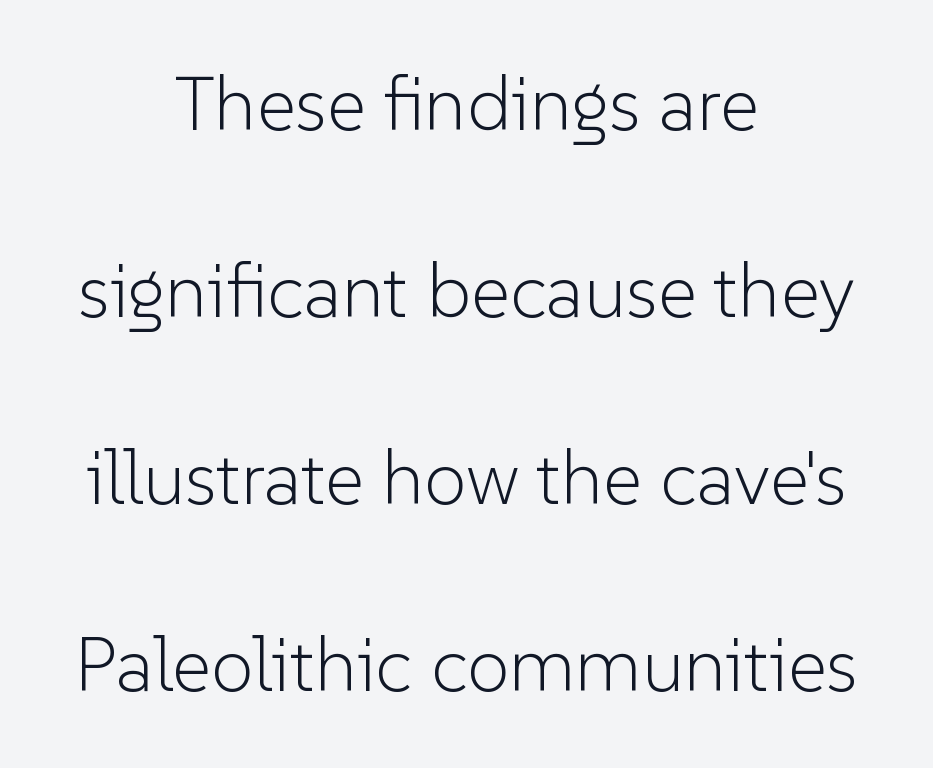
{"serif": "no", "italic": "no", "bold": "no", "weight": "light", "width": "normal", "stroke_contrast": "low", "x_height": "medium", "monospaced": "no", "underline": "no", "align": "center", "line_spacing": "loose", "line_spacing_ratio": 2.46, "letter_spacing": "normal", "letter_spacing_em": 0.0, "glyph_px": 76}
